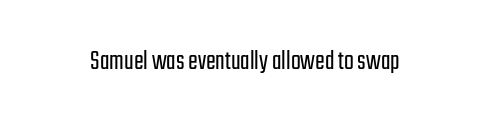
The image shows 29 px light, condensed sans-serif type, upright; set normal letter spacing, not underlined; low stroke contrast and a medium x-height.
